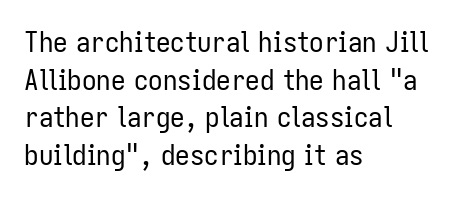
{"serif": "no", "italic": "no", "bold": "no", "weight": "regular", "width": "condensed", "stroke_contrast": "low", "x_height": "medium", "monospaced": "no", "underline": "no", "align": "left", "line_spacing": "normal", "line_spacing_ratio": 1.3, "letter_spacing": "normal", "letter_spacing_em": 0.0, "glyph_px": 29}
